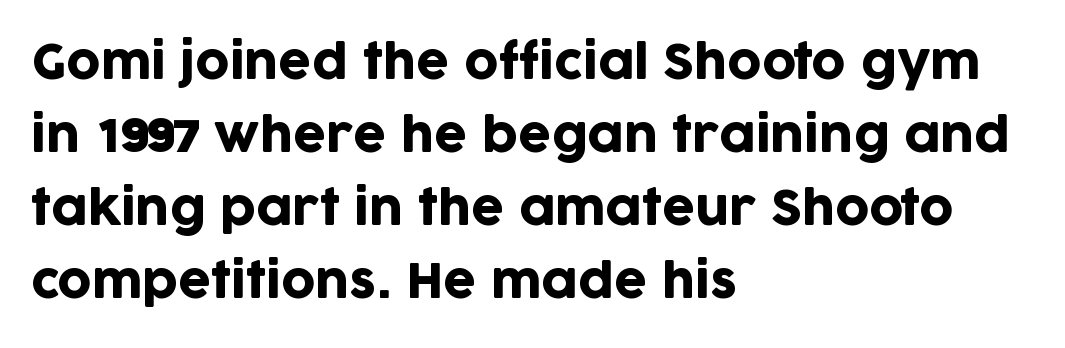
The image shows 47 px sans-serif type, upright; set left-aligned, normal line spacing (1.55x), normal letter spacing, not underlined; low stroke contrast and a large x-height.
